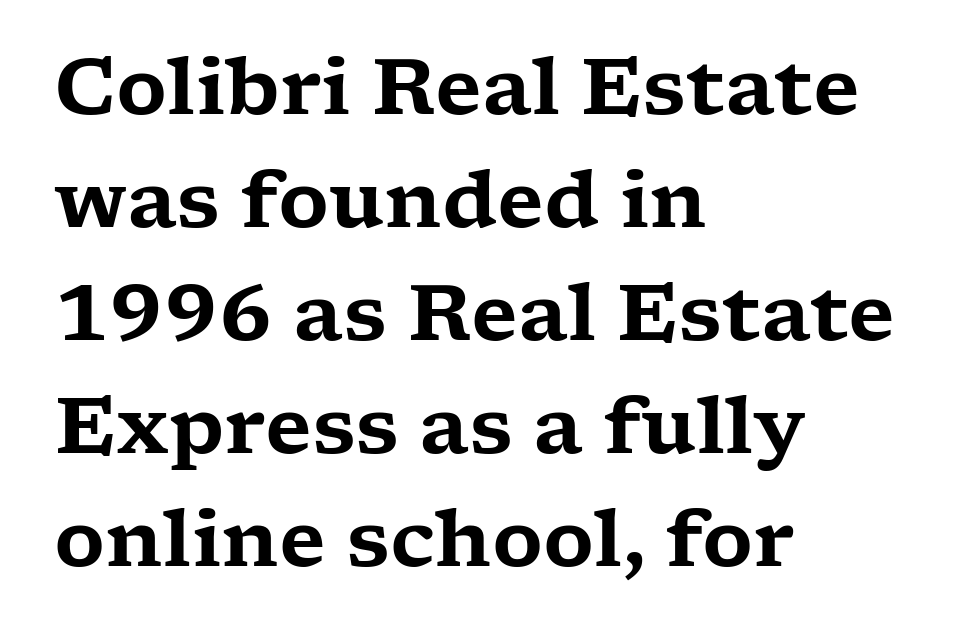
The image shows 78 px wide serif type, upright; set left-aligned, normal line spacing (1.45x), normal letter spacing, not underlined; low stroke contrast and a medium x-height.
